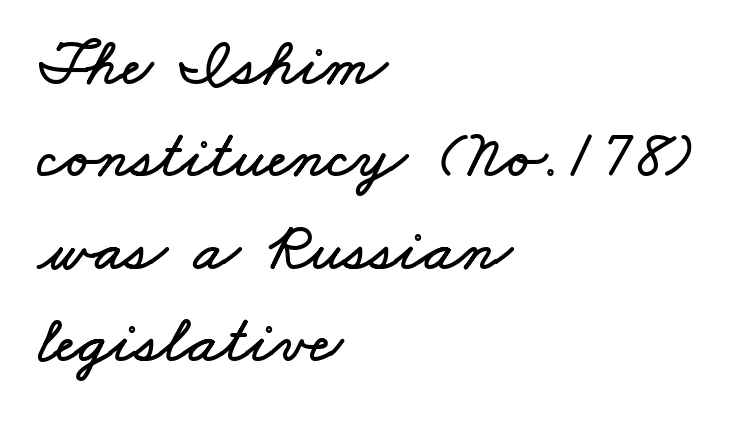
The image shows 67 px wide type; set left-aligned, normal line spacing (1.38x), normal letter spacing, not underlined; low stroke contrast and a small x-height.
